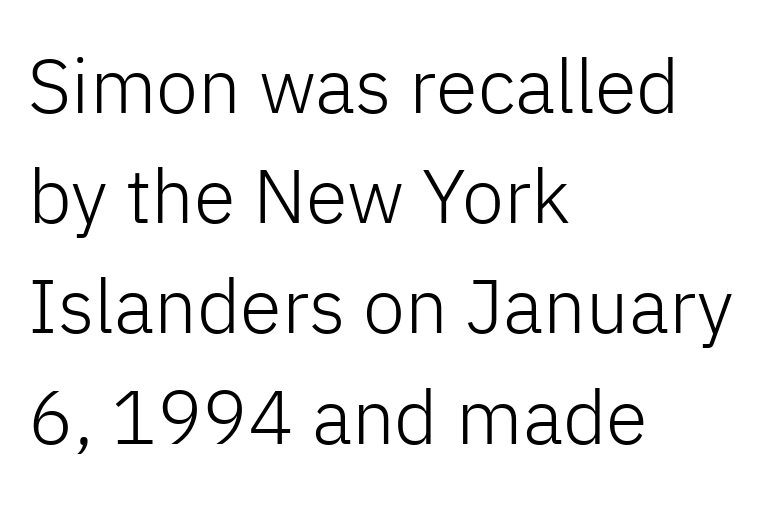
The image shows 76 px light sans-serif type, upright; set left-aligned, normal line spacing (1.45x), normal letter spacing, not underlined; low stroke contrast and a medium x-height.
